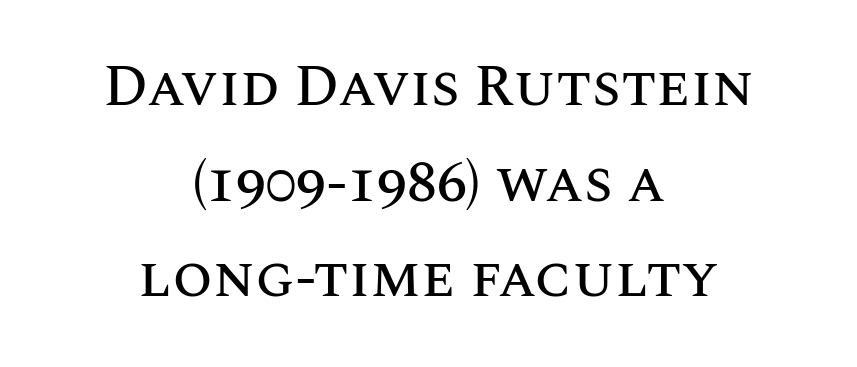
{"italic": "no", "width": "normal", "stroke_contrast": "medium", "x_height": "large", "monospaced": "no", "underline": "no", "align": "center", "line_spacing": "normal", "line_spacing_ratio": 1.65, "letter_spacing": "normal", "letter_spacing_em": 0.0, "glyph_px": 58}
